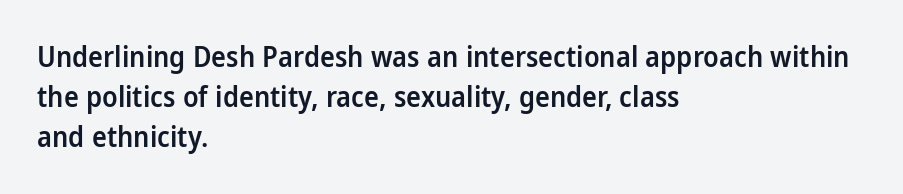
The image shows 28 px semibold sans-serif type, upright; set left-aligned, normal line spacing (1.43x), normal letter spacing, not underlined; low stroke contrast and a medium x-height.
